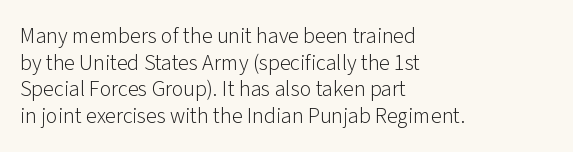
{"italic": "no", "bold": "no", "underline": "no", "align": "left", "line_spacing_ratio": 1.21, "letter_spacing": "normal", "letter_spacing_em": 0.0, "glyph_px": 22}
